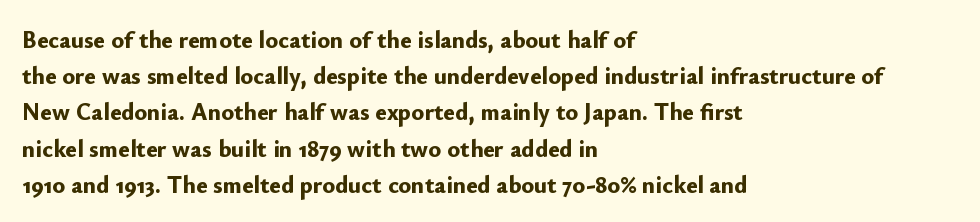
{"italic": "no", "bold": "yes", "underline": "no", "align": "left", "line_spacing": "normal", "line_spacing_ratio": 1.51, "letter_spacing": "normal", "letter_spacing_em": 0.0, "glyph_px": 24}
